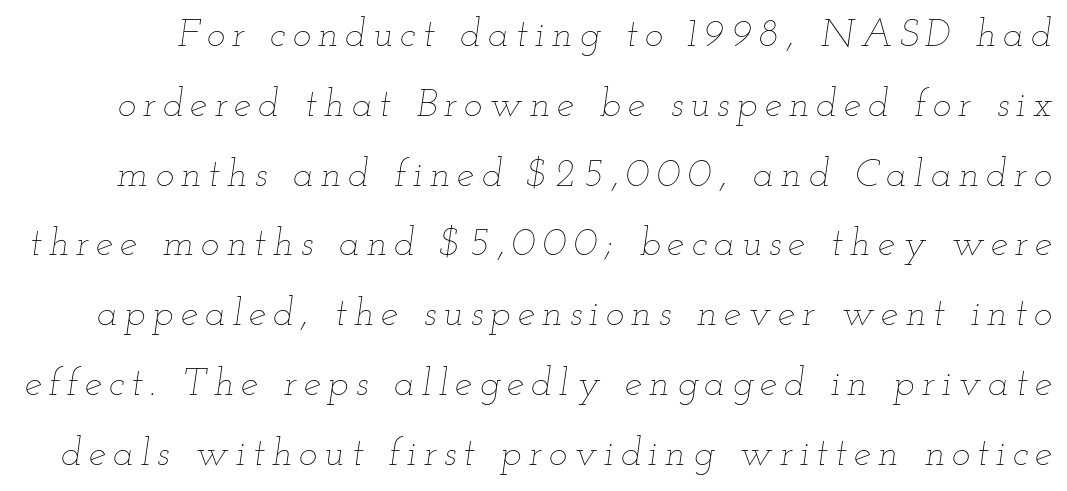
{"italic": "yes", "lean": "right", "slant_degrees": 12, "bold": "no", "weight": "thin", "width": "wide", "stroke_contrast": "low", "x_height": "small", "monospaced": "no", "underline": "no", "line_spacing_ratio": 1.79, "glyph_px": 39}
